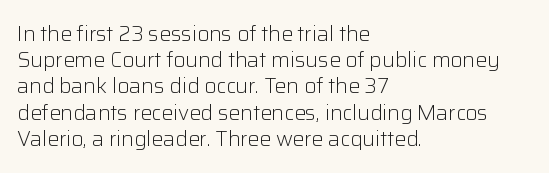
{"italic": "no", "bold": "no", "underline": "no", "align": "left", "line_spacing": "normal", "line_spacing_ratio": 1.25, "letter_spacing": "normal", "letter_spacing_em": 0.0, "glyph_px": 21}
